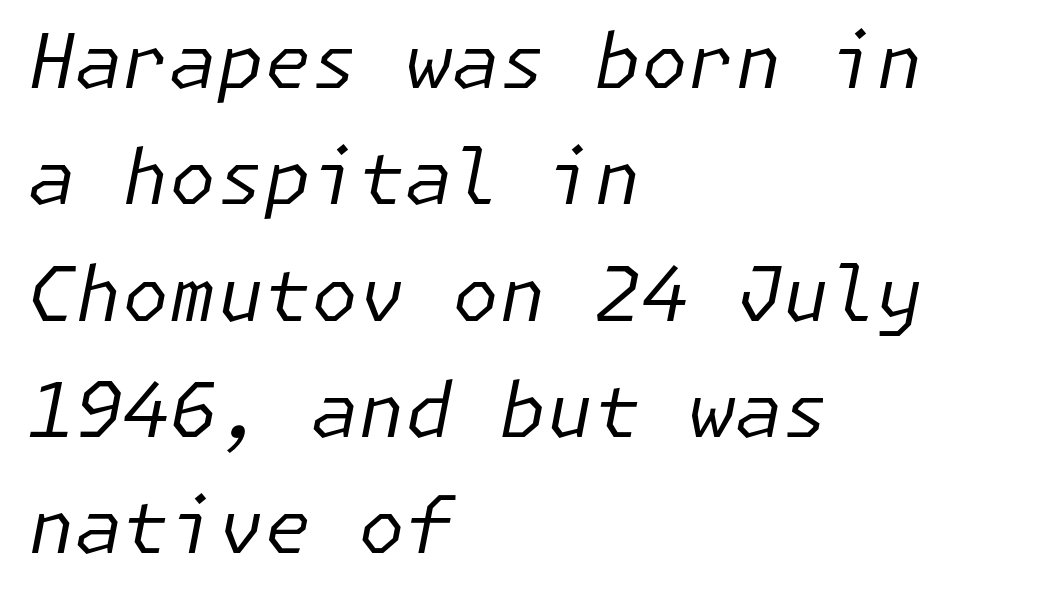
It's the slanting kind of type. This reads as an unemphasized weight, regular at the heaviest. A typesetter would call this leading conventional body-copy spacing. Glance below the letters and you will spot only blank space. Is the block centered? No — it sits flush against the left margin.
